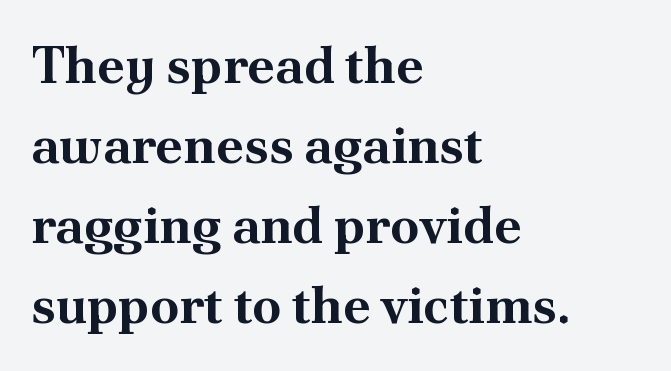
{"serif": "yes", "italic": "no", "bold": "yes", "weight": "bold", "width": "normal", "stroke_contrast": "medium", "x_height": "small", "monospaced": "no", "underline": "no", "align": "left", "line_spacing": "normal", "line_spacing_ratio": 1.54, "letter_spacing": "normal", "letter_spacing_em": 0.0, "glyph_px": 52}
